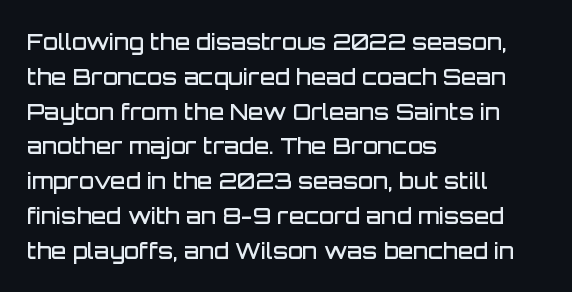
The image shows 22 px text type, upright; set left-aligned, normal line spacing (1.58x), normal letter spacing, not underlined.
